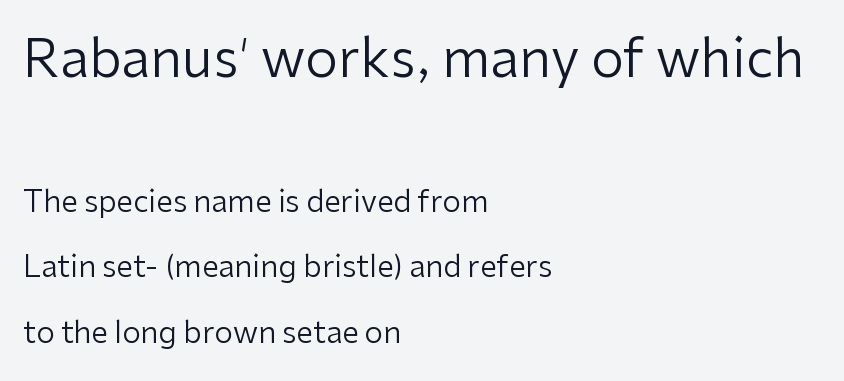
The image shows 53 px regular-weight sans-serif type, upright; set left-aligned, loose line spacing (2.18x), normal letter spacing, not underlined; the first (top) block is 1.77x larger; low stroke contrast and a medium x-height.
